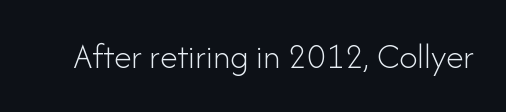
{"serif": "no", "italic": "no", "bold": "no", "weight": "light", "width": "normal", "stroke_contrast": "low", "x_height": "small", "monospaced": "no", "underline": "no", "letter_spacing": "normal", "letter_spacing_em": 0.0, "glyph_px": 36}
